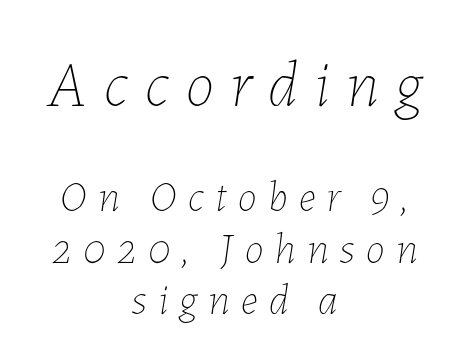
Q: Is the text bold? A: No.
Q: Is the text italic (slanted)? A: Yes, it leans right by about 7 degrees.
Q: Is the text underlined? A: No.
Q: How is the paragraph aligned? A: Centered.
Q: Is the spacing between letters normal or unusually wide? A: Unusually wide.
Q: Which block of text is set in a larger size, the first (top) or the second (bottom)? A: The first (top) one.
Q: Width (condensed, normal, or wide)? A: Normal.
Q: Stroke contrast? A: Low.
Q: x-height? A: Medium.
Q: Monospaced? A: No.
